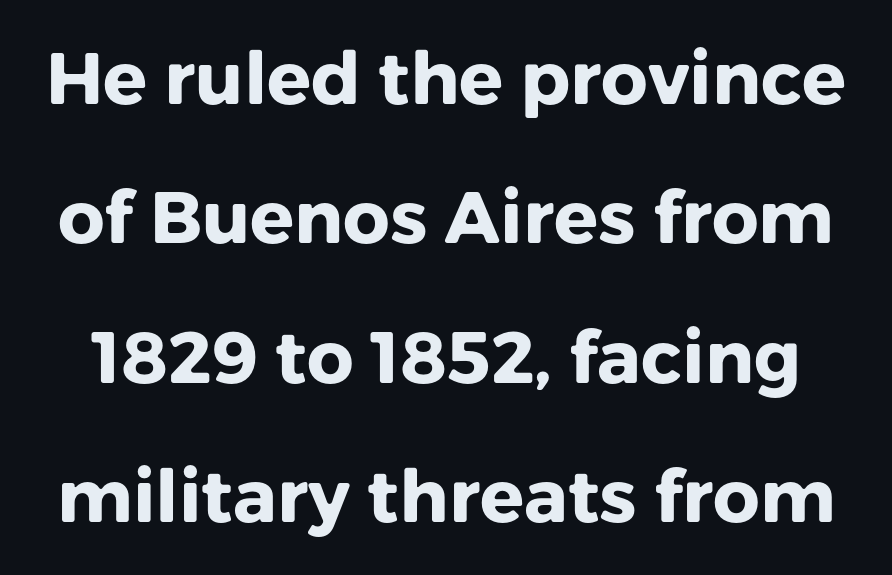
Q: Is the text bold? A: Yes.
Q: Is the text italic (slanted)? A: No, it is upright.
Q: Is the typeface a serif or a sans-serif typeface? A: Sans-serif.
Q: Is the text underlined? A: No.
Q: Is the spacing between letters normal or unusually wide? A: Normal.
Q: Is the spacing between lines tight, normal or loose? A: Loose.
Q: Width (condensed, normal, or wide)? A: Normal.
Q: Stroke contrast? A: Low.
Q: x-height? A: Medium.
Q: Monospaced? A: No.
